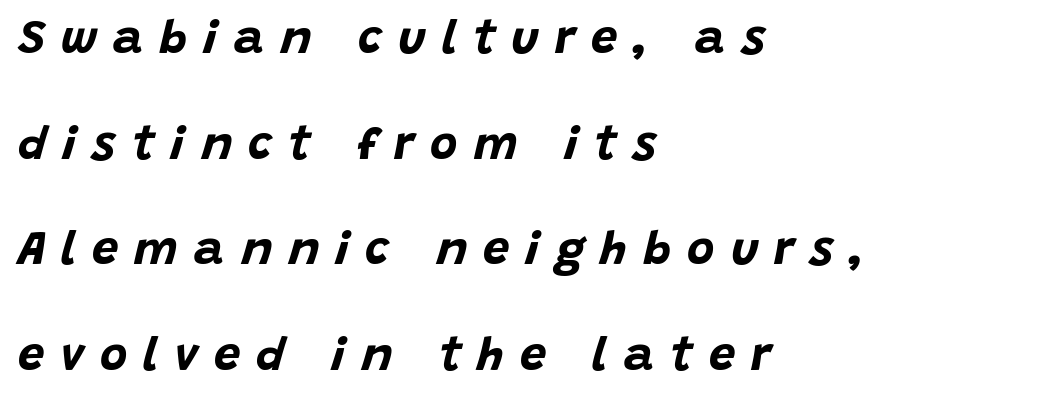
Q: Is the text bold? A: Yes.
Q: Is the text italic (slanted)? A: Yes, it leans right by about 15 degrees.
Q: Is the text underlined? A: No.
Q: How is the paragraph aligned? A: Left-aligned.
Q: Is the spacing between letters normal or unusually wide? A: Unusually wide.
Q: Is the spacing between lines tight, normal or loose? A: Loose.
Q: Width (condensed, normal, or wide)? A: Normal.
Q: Stroke contrast? A: Low.
Q: x-height? A: Large.
Q: Monospaced? A: No.
